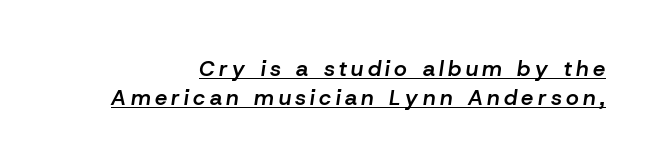
The image shows 22 px text type, italic (leaning right); set normal line spacing (1.32x), unusually wide letter spacing (+0.2 em), underlined.
